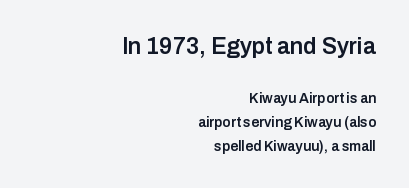
Q: Is the text bold? A: Semi-bold.
Q: Is the text italic (slanted)? A: No, it is upright.
Q: Is the text underlined? A: No.
Q: How is the paragraph aligned? A: Right-aligned.
Q: Is the spacing between letters normal or unusually wide? A: Normal.
Q: Is the spacing between lines tight, normal or loose? A: Normal.
Q: Which block of text is set in a larger size, the first (top) or the second (bottom)? A: The first (top) one.
